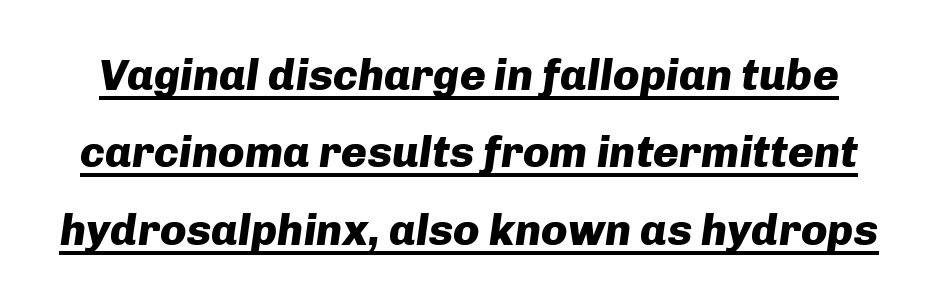
Q: Is the text bold? A: Yes.
Q: Is the text italic (slanted)? A: Yes, it leans right by about 8 degrees.
Q: Is the text underlined? A: Yes.
Q: Is the spacing between letters normal or unusually wide? A: Normal.
Q: Width (condensed, normal, or wide)? A: Normal.
Q: Stroke contrast? A: Low.
Q: x-height? A: Medium.
Q: Monospaced? A: No.
